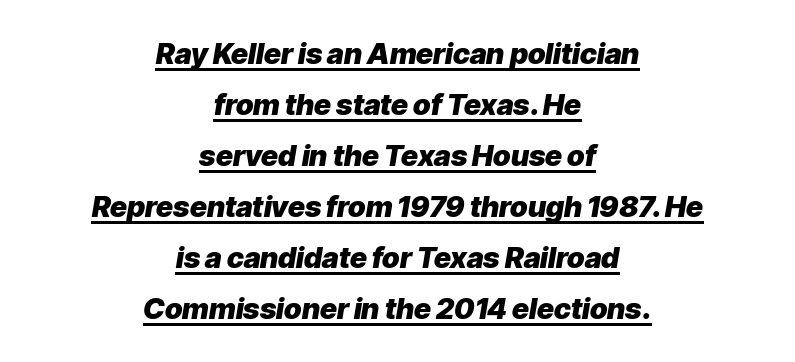
{"italic": "yes", "lean": "right", "slant_degrees": 9, "bold": "yes", "weight": "heavy", "width": "normal", "stroke_contrast": "low", "x_height": "medium", "monospaced": "no", "underline": "yes", "align": "center", "line_spacing_ratio": 1.76, "letter_spacing": "normal", "letter_spacing_em": 0.0, "glyph_px": 29}
